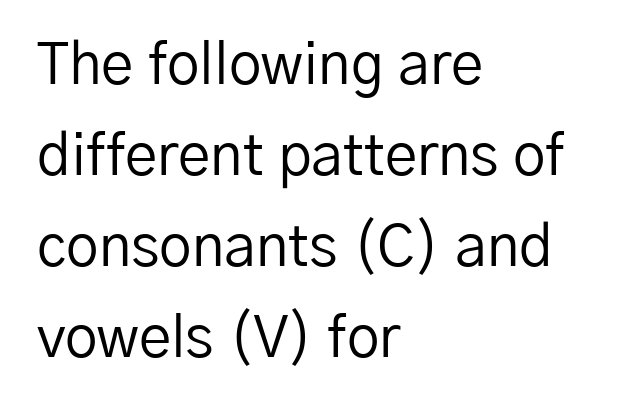
{"serif": "no", "italic": "no", "bold": "no", "weight": "regular", "width": "normal", "stroke_contrast": "low", "x_height": "medium", "monospaced": "no", "underline": "no", "align": "left", "line_spacing": "normal", "line_spacing_ratio": 1.57, "letter_spacing": "normal", "letter_spacing_em": 0.0, "glyph_px": 58}
